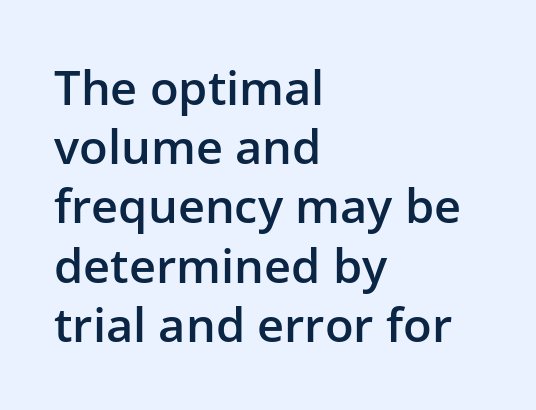
Q: Is the text bold? A: Semi-bold.
Q: Is the text italic (slanted)? A: No, it is upright.
Q: Is the typeface a serif or a sans-serif typeface? A: Sans-serif.
Q: Is the text underlined? A: No.
Q: How is the paragraph aligned? A: Left-aligned.
Q: Is the spacing between letters normal or unusually wide? A: Normal.
Q: Is the spacing between lines tight, normal or loose? A: Normal.
Q: Width (condensed, normal, or wide)? A: Normal.
Q: Stroke contrast? A: Low.
Q: x-height? A: Medium.
Q: Monospaced? A: No.
